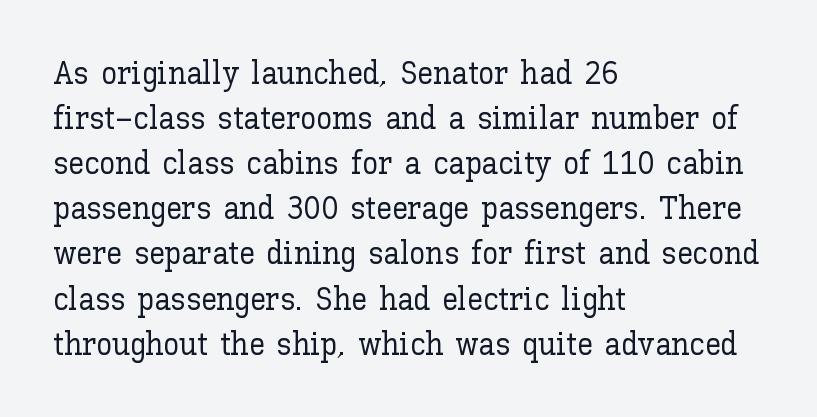
Nope, not italic — everything's standing straight. This sample has the flowing, uneven cadence of proportional lettering. These lines keep a tight, regular rhythm from letter to letter. Leftover space on each line is placed entirely after the last word. Anything drawn beneath the words? Only blank space. Leading: standard.
